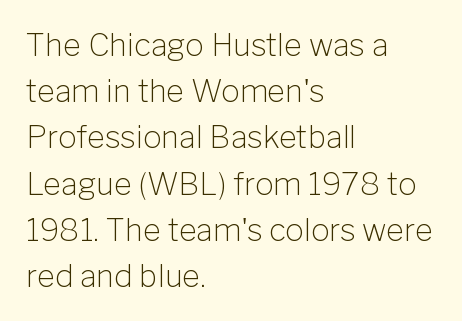
The image shows 31 px light sans-serif type, upright; set left-aligned, normal line spacing (1.49x), normal letter spacing, not underlined; low stroke contrast and a medium x-height.
